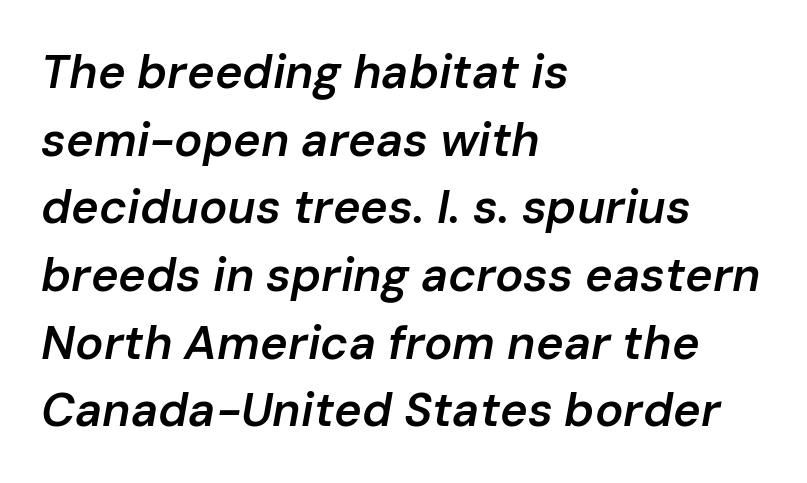
Q: Is the text bold? A: Semi-bold.
Q: Is the text italic (slanted)? A: Yes, it leans right by about 10 degrees.
Q: Is the text underlined? A: No.
Q: How is the paragraph aligned? A: Left-aligned.
Q: Is the spacing between letters normal or unusually wide? A: Normal.
Q: Is the spacing between lines tight, normal or loose? A: Normal.
Q: Width (condensed, normal, or wide)? A: Normal.
Q: Stroke contrast? A: Low.
Q: x-height? A: Medium.
Q: Monospaced? A: No.
